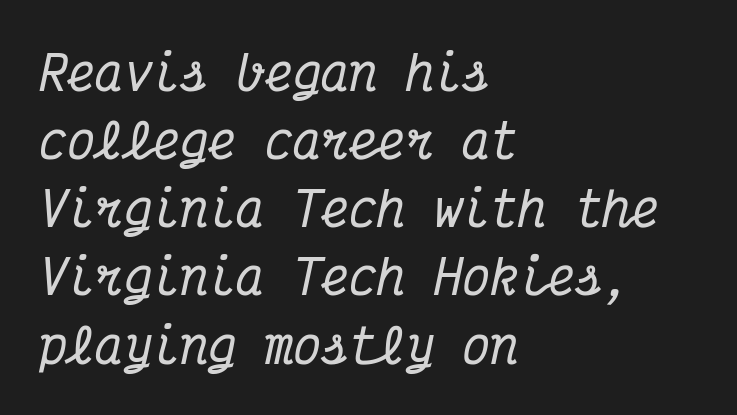
The image shows 47 px condensed serif type, italic (leaning right), monospaced; set left-aligned, normal line spacing (1.45x), normal letter spacing, not underlined; medium stroke contrast and a medium x-height.
